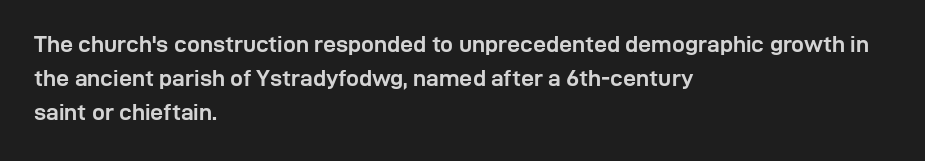
The image shows 23 px bold type, upright; set left-aligned, normal line spacing (1.48x), normal letter spacing, not underlined.
